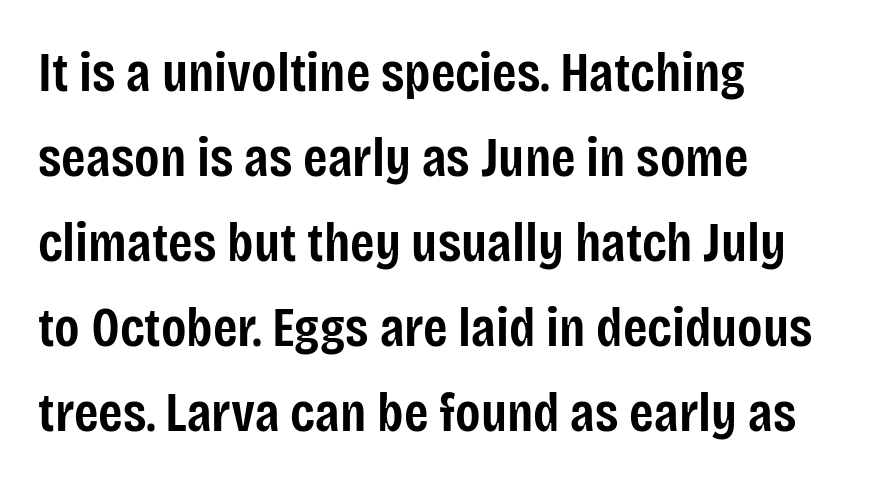
{"serif": "no", "italic": "no", "bold": "semi", "weight": "semibold", "width": "condensed", "stroke_contrast": "low", "x_height": "large", "monospaced": "no", "underline": "no", "align": "left", "line_spacing": "normal", "line_spacing_ratio": 1.52, "letter_spacing": "normal", "letter_spacing_em": 0.0, "glyph_px": 56}
